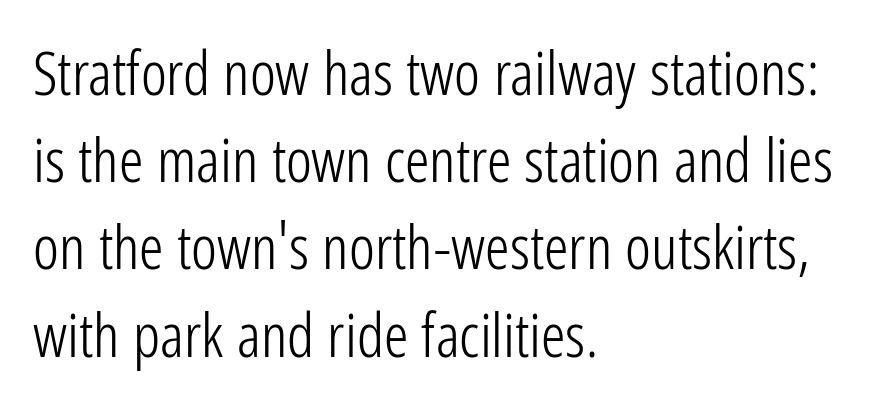
The image shows 61 px light, condensed sans-serif type, upright; set left-aligned, normal line spacing (1.43x), normal letter spacing, not underlined; low stroke contrast and a medium x-height.
